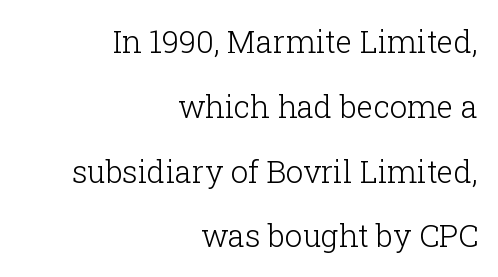
The image shows 31 px light serif type, upright; set right-aligned, loose line spacing (2.09x), normal letter spacing, not underlined; low stroke contrast and a medium x-height.
